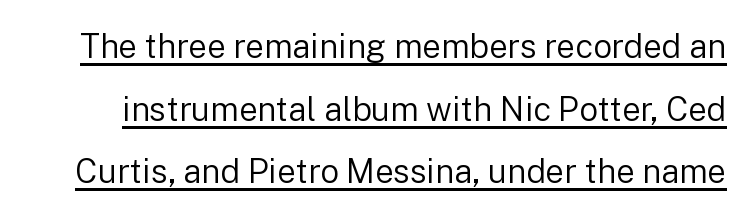
{"serif": "no", "italic": "no", "bold": "no", "weight": "regular", "width": "normal", "stroke_contrast": "low", "x_height": "medium", "monospaced": "no", "underline": "yes", "line_spacing": "loose", "line_spacing_ratio": 1.9, "letter_spacing": "normal", "letter_spacing_em": 0.0, "glyph_px": 33}
